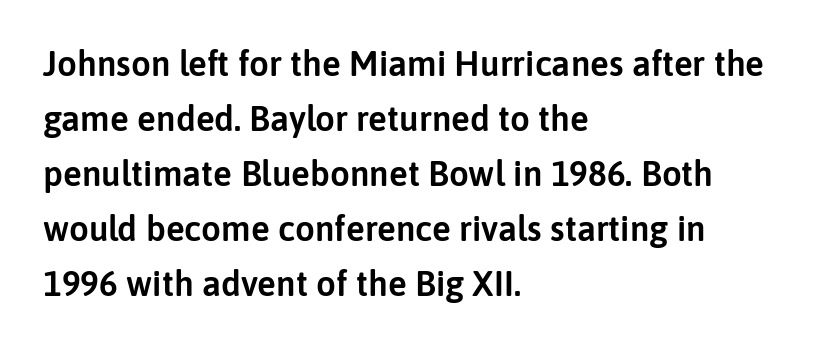
Glyph-to-glyph distance matches everyday printed text. Horizontally, the lines are justified to the leading edge only. A typesetter would call this leading conventional body-copy spacing. Posture: upright roman.
